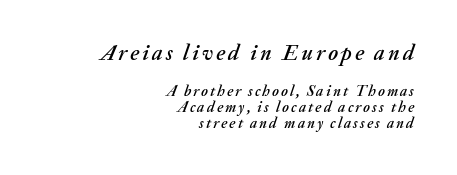
{"italic": "yes", "lean": "right", "slant_degrees": 20, "underline": "no", "align": "right", "line_spacing": "tight", "line_spacing_ratio": 1.06, "larger_block": "first", "size_ratio": 1.47, "glyph_px": 22}
